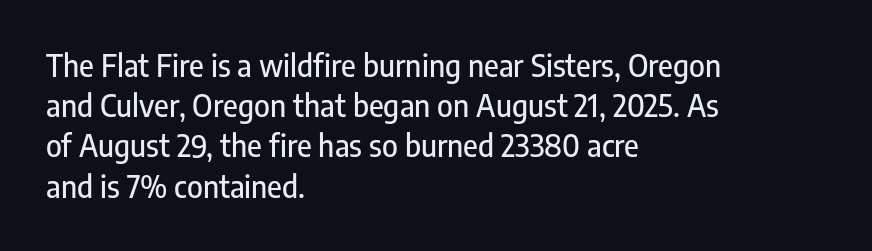
{"serif": "no", "italic": "no", "width": "condensed", "stroke_contrast": "low", "x_height": "medium", "monospaced": "no", "underline": "no", "align": "left", "line_spacing": "normal", "line_spacing_ratio": 1.34, "letter_spacing": "normal", "letter_spacing_em": 0.0, "glyph_px": 30}
